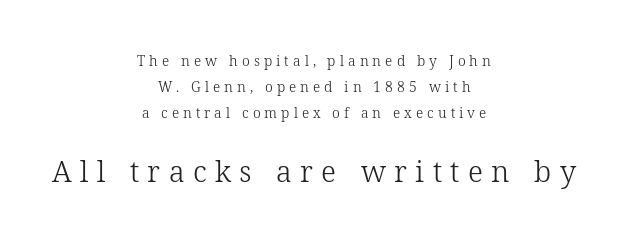
{"serif": "yes", "italic": "no", "bold": "no", "weight": "light", "width": "normal", "stroke_contrast": "low", "x_height": "medium", "monospaced": "no", "underline": "no", "align": "center", "line_spacing_ratio": 1.85, "letter_spacing": "wide", "letter_spacing_em": 0.29, "larger_block": "second", "size_ratio": 2.07, "glyph_px": 29}
